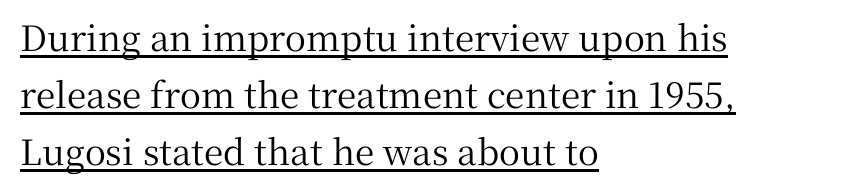
{"serif": "yes", "italic": "no", "width": "normal", "stroke_contrast": "medium", "x_height": "medium", "monospaced": "no", "underline": "yes", "align": "left", "line_spacing": "normal", "line_spacing_ratio": 1.63, "letter_spacing": "normal", "letter_spacing_em": 0.0, "glyph_px": 35}
